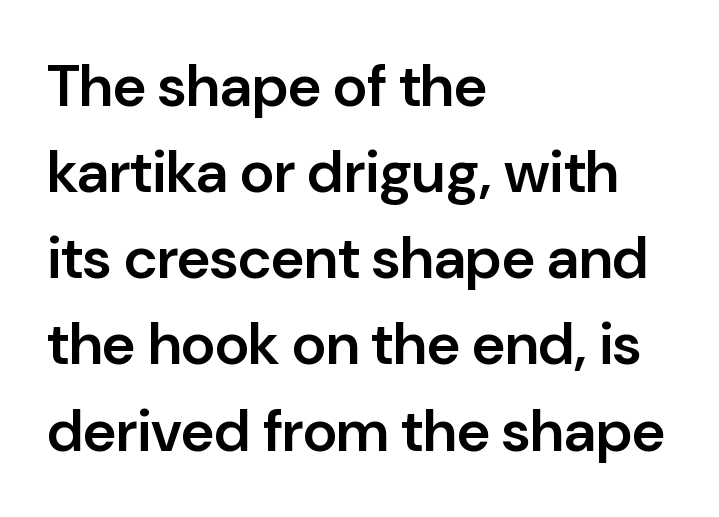
Q: Is the text bold? A: Semi-bold.
Q: Is the text italic (slanted)? A: No, it is upright.
Q: Is the typeface a serif or a sans-serif typeface? A: Sans-serif.
Q: Is the text underlined? A: No.
Q: How is the paragraph aligned? A: Left-aligned.
Q: Is the spacing between letters normal or unusually wide? A: Normal.
Q: Is the spacing between lines tight, normal or loose? A: Normal.
Q: Width (condensed, normal, or wide)? A: Normal.
Q: Stroke contrast? A: Low.
Q: x-height? A: Medium.
Q: Monospaced? A: No.
